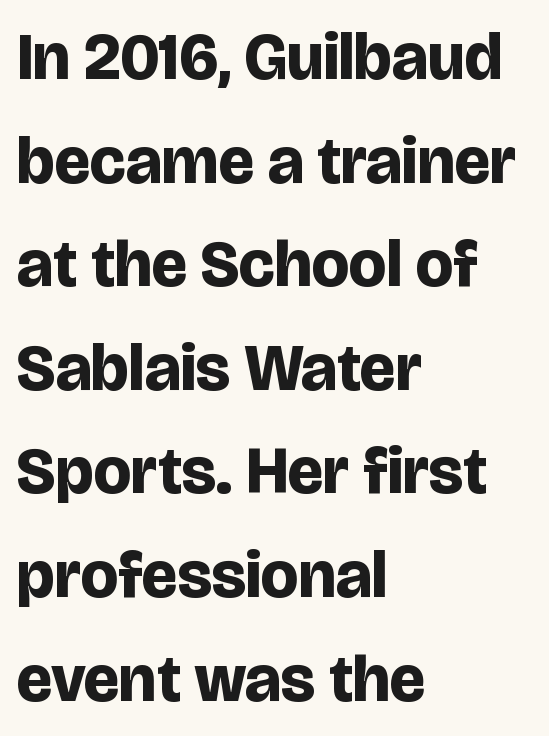
The image shows 66 px bold sans-serif type, upright; set left-aligned, normal line spacing (1.57x), normal letter spacing, not underlined; low stroke contrast and a large x-height.
